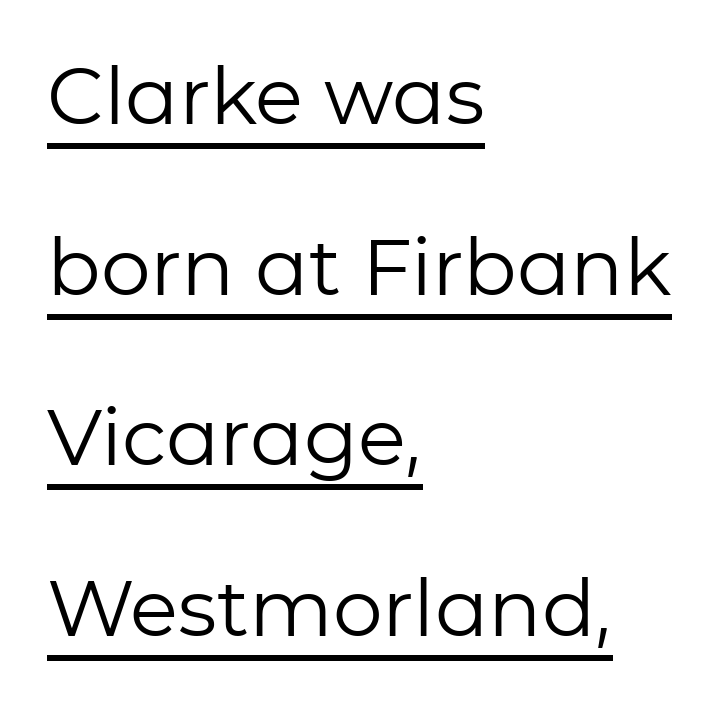
The vertical gap from one line to the next is large. The rendering uses natural spacing where letterforms have individual widths. The weight would be labelled regular, book, light, or lighter still. The designer went with a sans here, leaving each stem footless. The rendering keeps characters at their native spacing.
